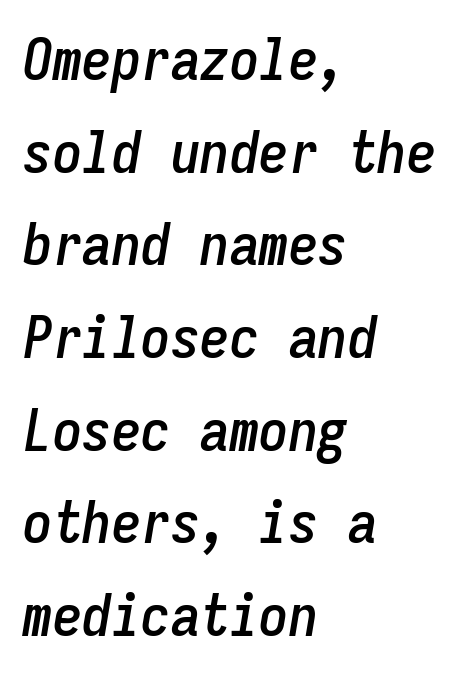
{"italic": "yes", "lean": "right", "slant_degrees": 9, "width": "condensed", "stroke_contrast": "low", "x_height": "medium", "monospaced": "yes", "underline": "no", "align": "left", "line_spacing": "normal", "line_spacing_ratio": 1.57, "letter_spacing": "normal", "letter_spacing_em": 0.0, "glyph_px": 59}
